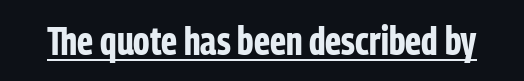
A rule runs beneath these lines of type. A typesetter would call this proportional, since set widths differ per character. Unlike a traditional serif, this face leaves its strokes unadorned. This is the regular roman posture of the typeface.
